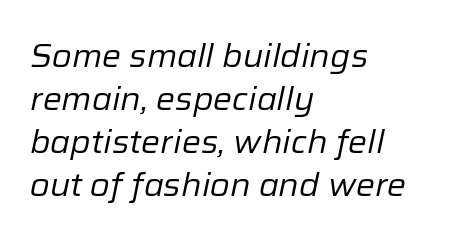
{"italic": "yes", "lean": "right", "slant_degrees": 12, "bold": "no", "weight": "regular", "width": "normal", "stroke_contrast": "low", "x_height": "medium", "monospaced": "no", "underline": "no", "align": "left", "line_spacing": "normal", "line_spacing_ratio": 1.34, "letter_spacing": "normal", "letter_spacing_em": 0.0, "glyph_px": 32}
